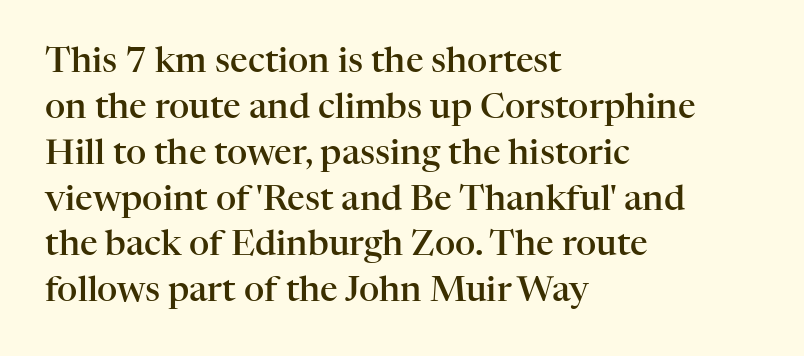
The image shows 35 px semibold serif type, upright; set left-aligned, normal line spacing (1.31x), normal letter spacing, not underlined; high stroke contrast and a medium x-height.
